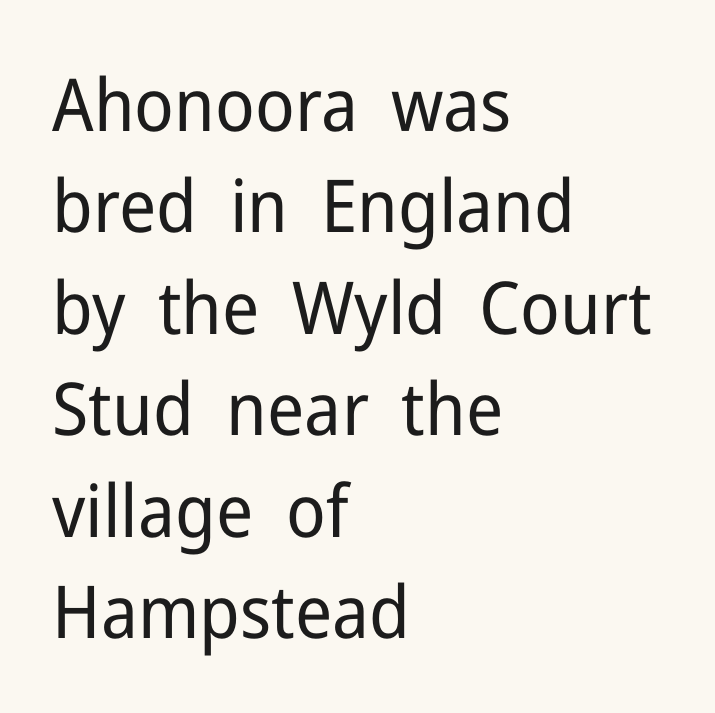
The image shows 73 px regular-weight sans-serif type, upright; set left-aligned, normal line spacing (1.39x), normal letter spacing, not underlined; low stroke contrast and a medium x-height.
